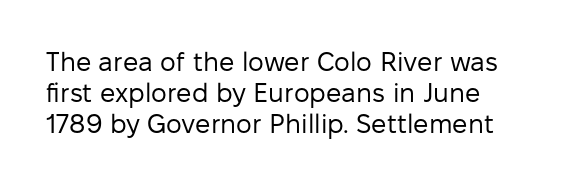
Q: Is the text bold? A: No.
Q: Is the text italic (slanted)? A: No, it is upright.
Q: Is the text underlined? A: No.
Q: Is the spacing between letters normal or unusually wide? A: Normal.
Q: Is the spacing between lines tight, normal or loose? A: Tight.
